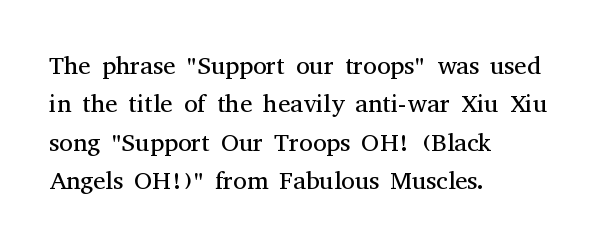
{"italic": "no", "bold": "no", "underline": "no", "align": "left", "line_spacing": "normal", "line_spacing_ratio": 1.54, "letter_spacing": "normal", "letter_spacing_em": 0.0, "glyph_px": 25}
